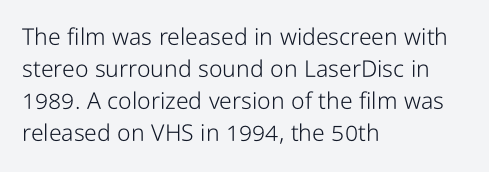
The image shows 23 px text type, upright; set left-aligned, normal line spacing (1.39x), normal letter spacing, not underlined.
